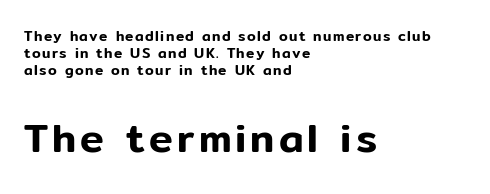
{"serif": "no", "italic": "no", "width": "normal", "stroke_contrast": "low", "x_height": "medium", "monospaced": "no", "underline": "no", "align": "left", "line_spacing_ratio": 1.2, "larger_block": "second", "size_ratio": 2.86, "glyph_px": 40}
